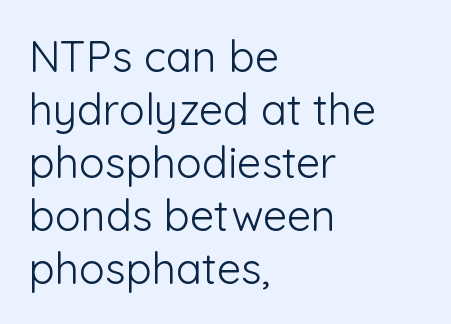
{"serif": "no", "italic": "no", "bold": "no", "weight": "light", "width": "normal", "stroke_contrast": "low", "x_height": "medium", "monospaced": "no", "underline": "no", "align": "left", "line_spacing_ratio": 1.23, "letter_spacing": "normal", "letter_spacing_em": 0.0, "glyph_px": 43}
